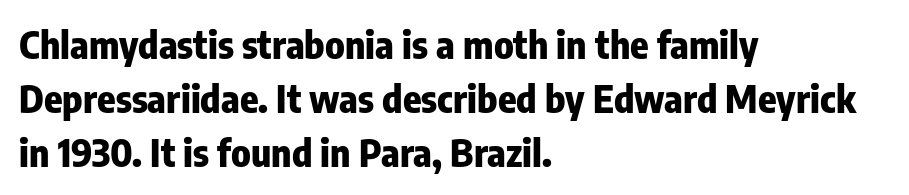
A student would call this left alignment; a typographer would say flush left, rag right. Summary of vertical rhythm: regular, with standard interline spacing. The rendering uses a bold face; every stroke is thick and dark. This sample uses an upright cut, with every glyph sitting square on the baseline. This rendering employs a face without finishing strokes, i.e., a sans-serif. A typesetter would call this zero additional tracking.
